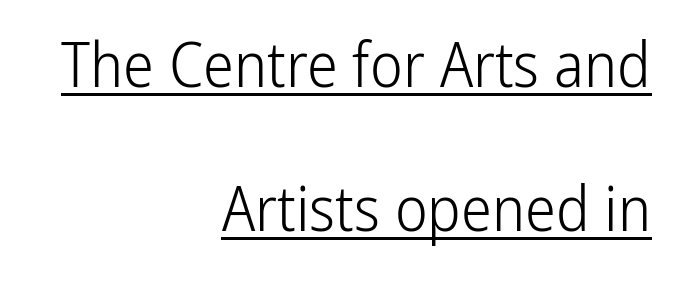
The image shows 62 px light, condensed sans-serif type, upright; set right-aligned, loose line spacing (2.32x), normal letter spacing, underlined; low stroke contrast and a medium x-height.
